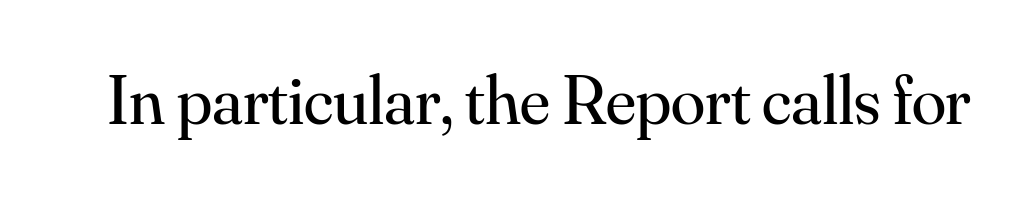
{"serif": "yes", "italic": "no", "bold": "no", "weight": "regular", "width": "normal", "stroke_contrast": "medium", "x_height": "small", "monospaced": "no", "underline": "no", "letter_spacing": "normal", "letter_spacing_em": 0.0, "glyph_px": 70}
